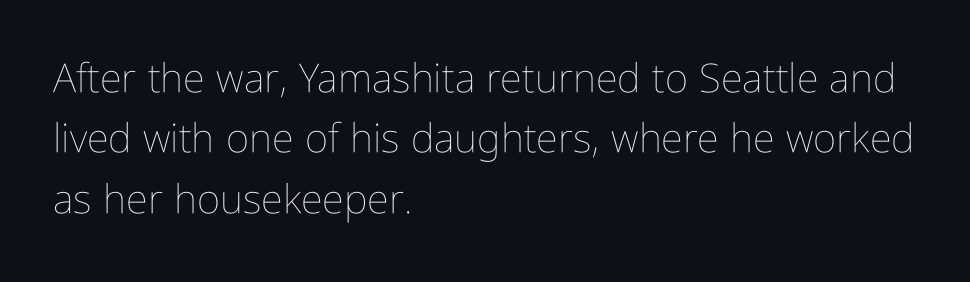
{"italic": "no", "bold": "no", "weight": "thin", "width": "condensed", "stroke_contrast": "low", "x_height": "medium", "monospaced": "no", "underline": "no", "align": "left", "line_spacing": "normal", "line_spacing_ratio": 1.51, "letter_spacing": "normal", "letter_spacing_em": 0.0, "glyph_px": 40}
